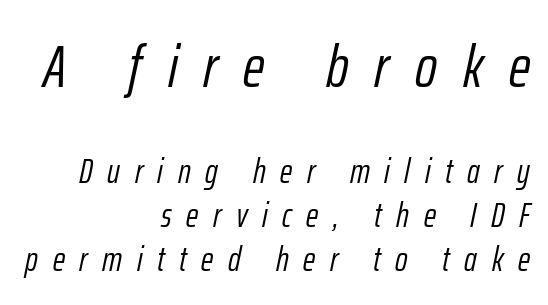
{"italic": "yes", "lean": "right", "slant_degrees": 12, "bold": "no", "weight": "light", "width": "condensed", "stroke_contrast": "low", "x_height": "medium", "monospaced": "no", "underline": "no", "align": "right", "line_spacing": "normal", "line_spacing_ratio": 1.3, "letter_spacing": "wide", "letter_spacing_em": 0.43, "larger_block": "first", "size_ratio": 1.76, "glyph_px": 60}
